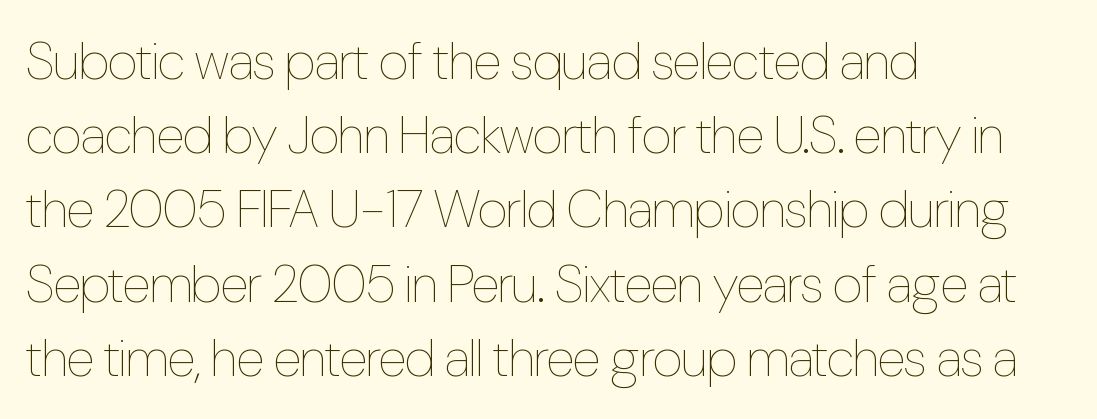
Q: Is the text bold? A: No.
Q: Is the text italic (slanted)? A: No, it is upright.
Q: Is the text underlined? A: No.
Q: How is the paragraph aligned? A: Left-aligned.
Q: Is the spacing between letters normal or unusually wide? A: Normal.
Q: Is the spacing between lines tight, normal or loose? A: Normal.
Q: Width (condensed, normal, or wide)? A: Condensed.
Q: Stroke contrast? A: Low.
Q: x-height? A: Medium.
Q: Monospaced? A: No.
